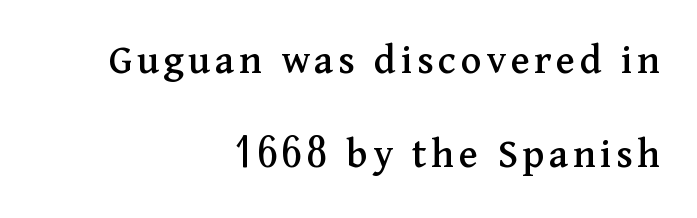
You could not count columns in this text — the font is proportionally spaced. The space directly below the letters is spotless. You can tell it's not italic because the verticals are truly vertical. Small tapered or slab feet sit at the stroke ends, so this counts as serif. The space between consecutive lines is lavish.
